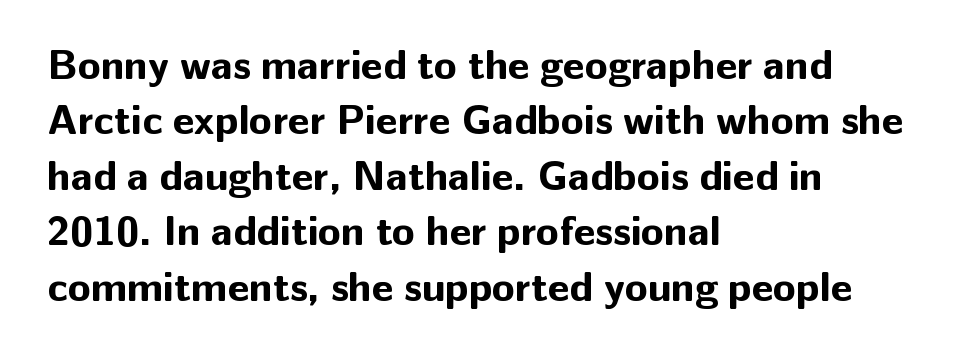
Q: Is the text bold? A: Yes.
Q: Is the text italic (slanted)? A: No, it is upright.
Q: Is the typeface a serif or a sans-serif typeface? A: Sans-serif.
Q: Is the text underlined? A: No.
Q: How is the paragraph aligned? A: Left-aligned.
Q: Is the spacing between letters normal or unusually wide? A: Normal.
Q: Is the spacing between lines tight, normal or loose? A: Normal.
Q: Width (condensed, normal, or wide)? A: Normal.
Q: Stroke contrast? A: Low.
Q: x-height? A: Medium.
Q: Monospaced? A: No.
